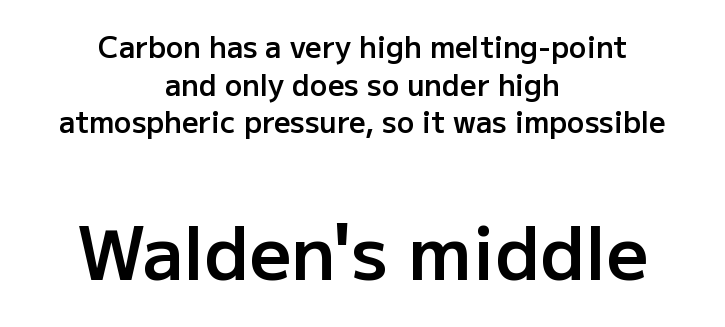
The font family rendered here belongs to the sans-serif group. The lines in this sample share a center point and differ in where they start and stop. Notice how the stems are strictly vertical — no italics here. The face used here is proportionally spaced, like ordinary book or web type. Each glyph is drawn with semibold strokes, heavier than normal yet not fully bold.
